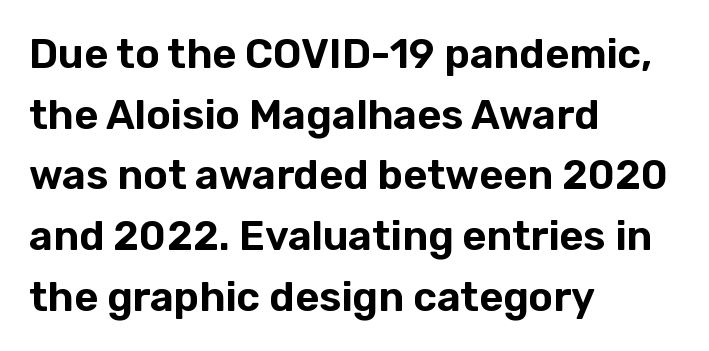
The image shows 41 px sans-serif type, upright; set left-aligned, normal line spacing (1.48x), normal letter spacing, not underlined; low stroke contrast and a medium x-height.
